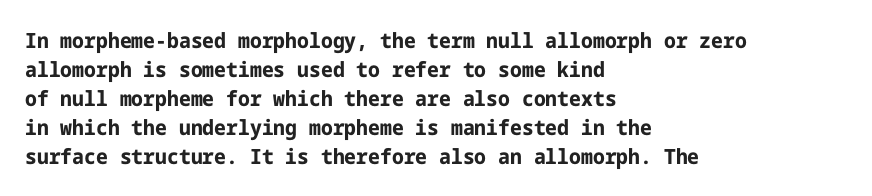
The lines are quadded left. These lines keep a tight, regular rhythm from letter to letter. The gap between lines stays unmarked. It's the straight-up-and-down kind of type. The rendering uses a moderate line-height, typical for paragraphs. Pretty heavy lettering here — definitely bold.
